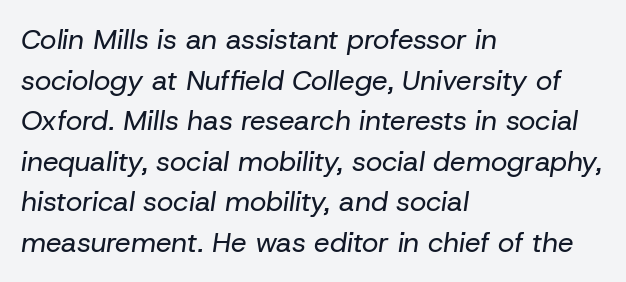
The image shows 28 px regular-weight type, italic (leaning right); set left-aligned, normal line spacing (1.45x), normal letter spacing, not underlined; low stroke contrast and a medium x-height.
